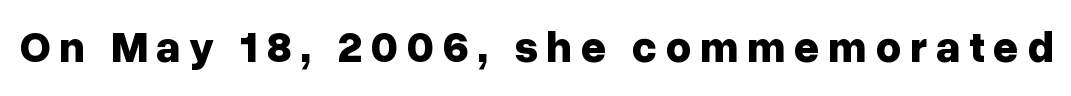
Q: Is the text bold? A: Yes.
Q: Is the text italic (slanted)? A: No, it is upright.
Q: Is the typeface a serif or a sans-serif typeface? A: Sans-serif.
Q: Is the text underlined? A: No.
Q: Width (condensed, normal, or wide)? A: Normal.
Q: Stroke contrast? A: Low.
Q: x-height? A: Medium.
Q: Monospaced? A: No.
